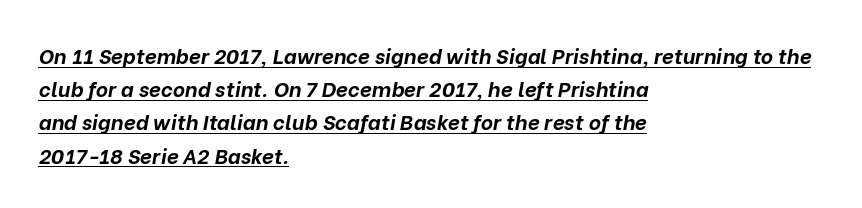
The image shows 21 px bold type, italic (leaning right); set left-aligned, normal line spacing (1.58x), normal letter spacing, underlined.
